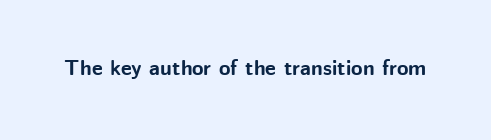
{"italic": "no", "bold": "yes", "underline": "no", "letter_spacing": "normal", "letter_spacing_em": 0.0, "glyph_px": 21}
